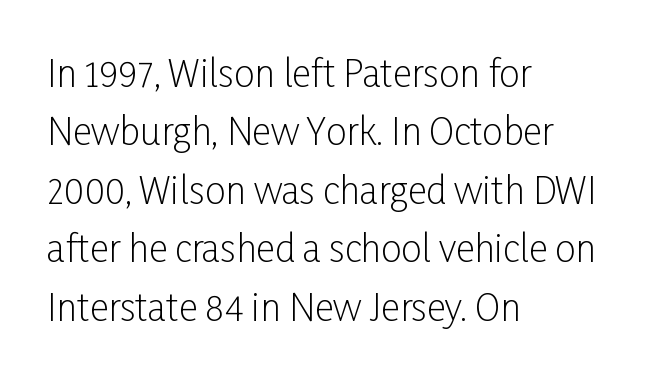
The image shows 37 px light, condensed sans-serif type, upright; set left-aligned, normal line spacing (1.58x), normal letter spacing, not underlined; low stroke contrast and a medium x-height.
